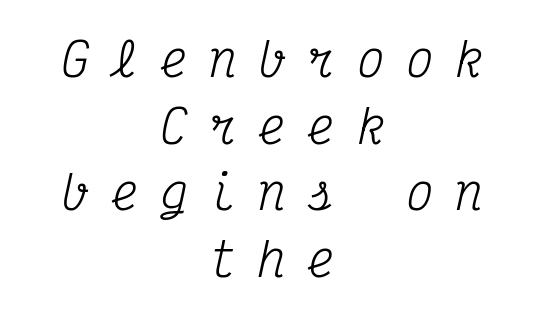
Think standard paragraph weight, or any step lighter than that. Characters follow at a spacing far wider than the type designer built in. Note the uniform advance width — an 'i' takes as much space as an 'm'. The passage shown is not underscored anywhere. Quick note: interline space is typical.
